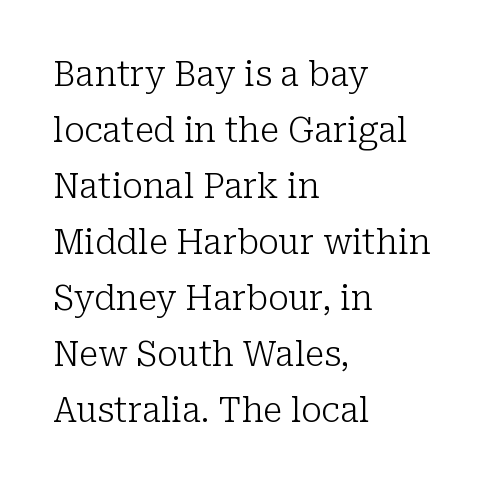
The image shows 35 px light serif type, upright; set left-aligned, normal line spacing (1.6x), normal letter spacing, not underlined; low stroke contrast and a medium x-height.
